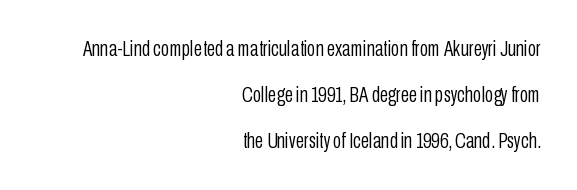
Q: Is the text bold? A: No.
Q: Is the text italic (slanted)? A: No, it is upright.
Q: Is the text underlined? A: No.
Q: How is the paragraph aligned? A: Right-aligned.
Q: Is the spacing between letters normal or unusually wide? A: Normal.
Q: Is the spacing between lines tight, normal or loose? A: Loose.
